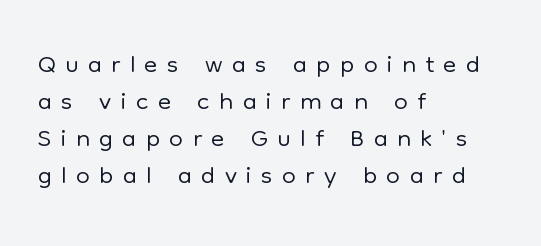
The image shows 39 px light sans-serif type, upright; set left-aligned, tight line spacing (0.95x), unusually wide letter spacing (+0.24 em), not underlined; low stroke contrast and a medium x-height.
